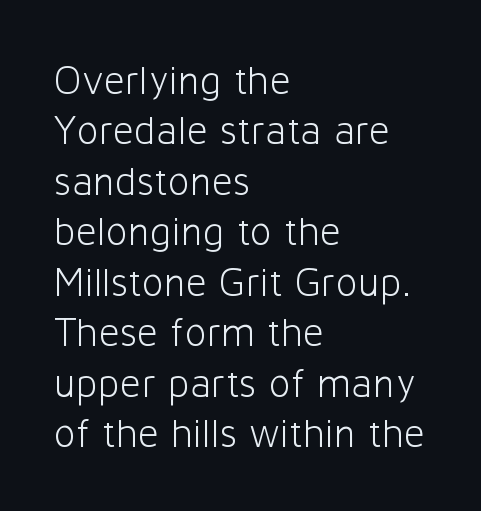
{"serif": "no", "italic": "no", "bold": "no", "weight": "light", "width": "normal", "stroke_contrast": "low", "x_height": "medium", "monospaced": "no", "underline": "no", "align": "left", "line_spacing_ratio": 1.23, "letter_spacing": "normal", "letter_spacing_em": 0.0, "glyph_px": 41}
